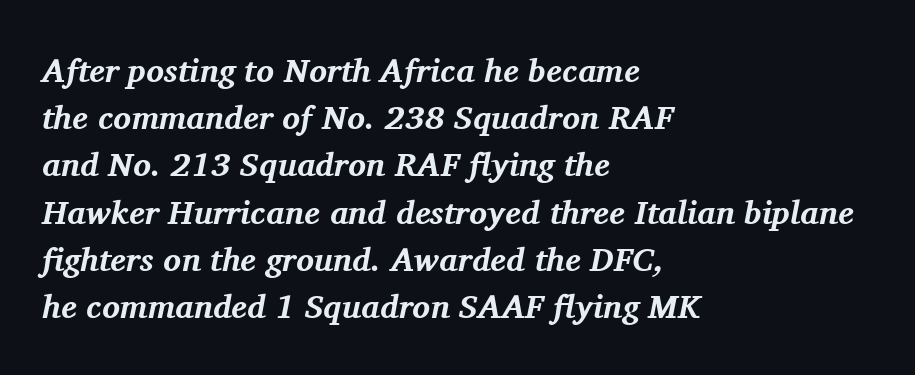
{"serif": "yes", "italic": "yes", "lean": "right", "slant_degrees": 11, "bold": "yes", "weight": "bold", "width": "normal", "stroke_contrast": "medium", "x_height": "medium", "monospaced": "no", "underline": "no", "align": "left", "line_spacing": "normal", "line_spacing_ratio": 1.43, "letter_spacing": "normal", "letter_spacing_em": 0.0, "glyph_px": 33}
